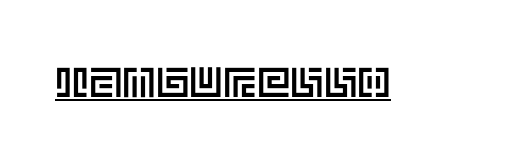
The image shows 42 px text type, upright; set normal letter spacing, underlined; a large x-height.
